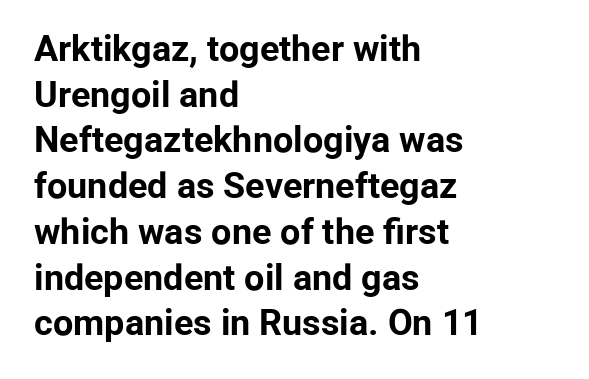
The image shows 36 px bold sans-serif type, upright; set left-aligned, normal line spacing (1.27x), normal letter spacing, not underlined; low stroke contrast and a medium x-height.
